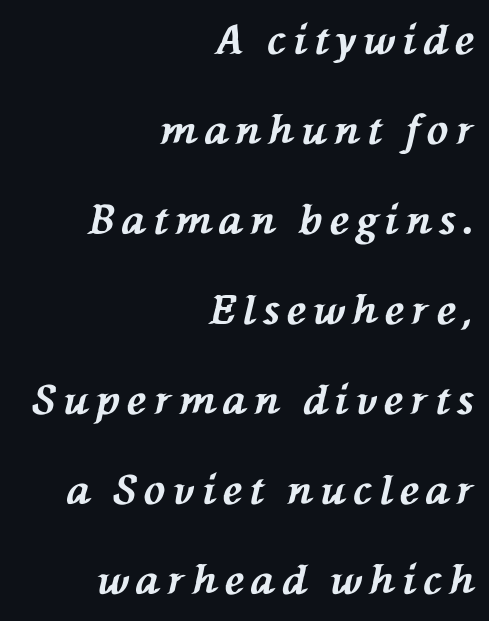
{"italic": "yes", "lean": "left", "slant_degrees": 76, "bold": "yes", "weight": "bold", "width": "normal", "stroke_contrast": "medium", "x_height": "medium", "monospaced": "no", "underline": "no", "align": "right", "line_spacing": "loose", "line_spacing_ratio": 2.25, "glyph_px": 40}
